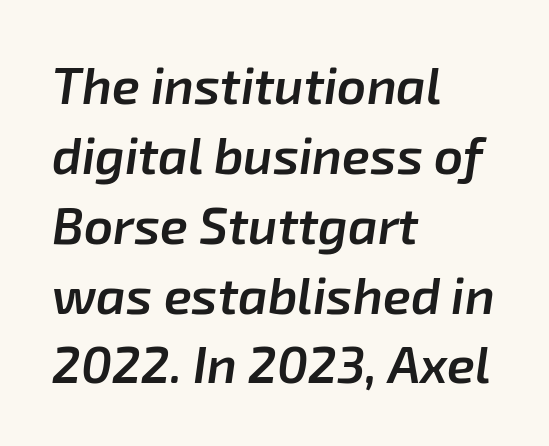
{"italic": "yes", "lean": "right", "slant_degrees": 8, "bold": "semi", "weight": "semibold", "width": "normal", "stroke_contrast": "low", "x_height": "medium", "monospaced": "no", "underline": "no", "align": "left", "line_spacing": "normal", "line_spacing_ratio": 1.37, "letter_spacing": "normal", "letter_spacing_em": 0.0, "glyph_px": 51}
